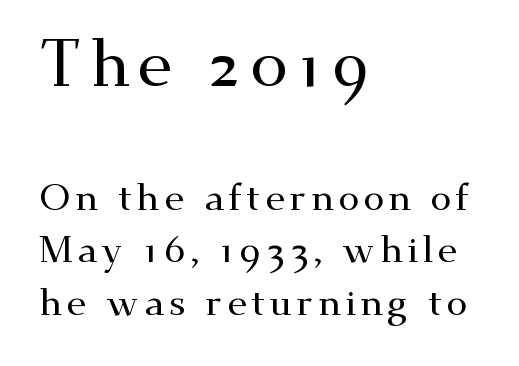
The letters stand straight up with perfectly vertical stems. The rag falls on the right side of this text block. The letters in the upper block stand taller than those in the block below. Examine the stroke ends and you'll spot serifs. The leading is moderate, giving the passage an even texture.
